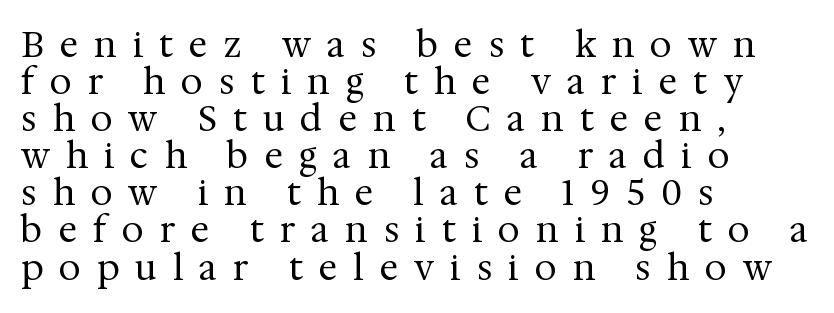
Q: Is the text bold? A: No.
Q: Is the text italic (slanted)? A: No, it is upright.
Q: Is the typeface a serif or a sans-serif typeface? A: Serif.
Q: Is the text underlined? A: No.
Q: How is the paragraph aligned? A: Left-aligned.
Q: Is the spacing between letters normal or unusually wide? A: Unusually wide.
Q: Is the spacing between lines tight, normal or loose? A: Tight.
Q: Width (condensed, normal, or wide)? A: Normal.
Q: Stroke contrast? A: Medium.
Q: x-height? A: Medium.
Q: Monospaced? A: No.
